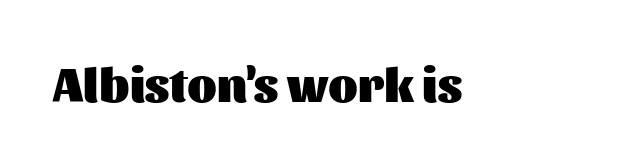
The image shows 48 px heavy sans-serif type, upright; set normal letter spacing, not underlined; medium stroke contrast and a medium x-height.
